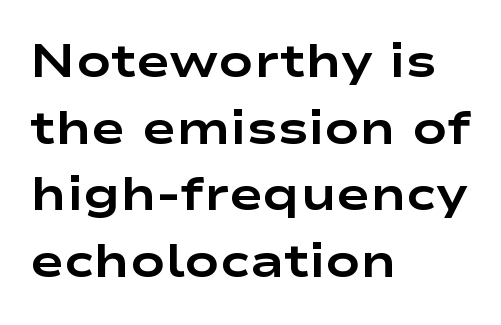
Q: Is the text bold? A: Yes.
Q: Is the text italic (slanted)? A: No, it is upright.
Q: Is the typeface a serif or a sans-serif typeface? A: Sans-serif.
Q: Is the text underlined? A: No.
Q: How is the paragraph aligned? A: Left-aligned.
Q: Is the spacing between letters normal or unusually wide? A: Normal.
Q: Is the spacing between lines tight, normal or loose? A: Normal.
Q: Width (condensed, normal, or wide)? A: Wide.
Q: Stroke contrast? A: Low.
Q: x-height? A: Medium.
Q: Monospaced? A: No.
